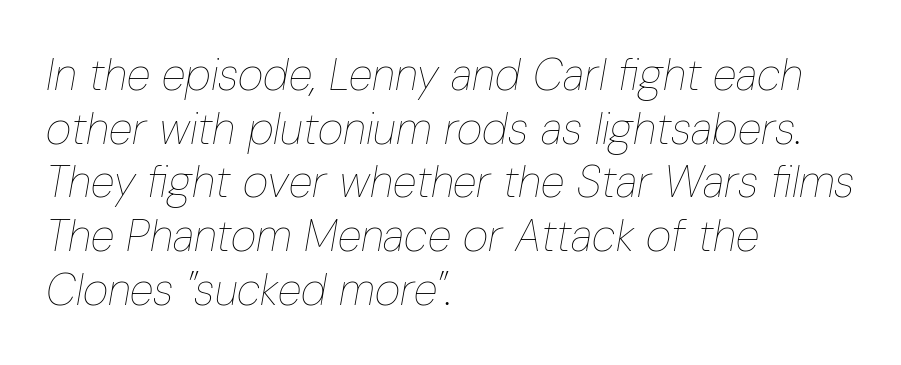
The image shows 44 px thin, condensed type, italic (leaning right); set left-aligned, line spacing 1.22x, normal letter spacing, not underlined; low stroke contrast and a medium x-height.
